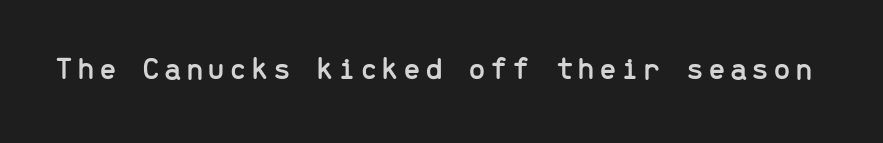
The font family rendered here belongs to the sans-serif group. This is roman type, the default non-slanted kind. A clean baseline with only descenders dipping below it. You could count columns in this text — the font is strictly monospaced.
